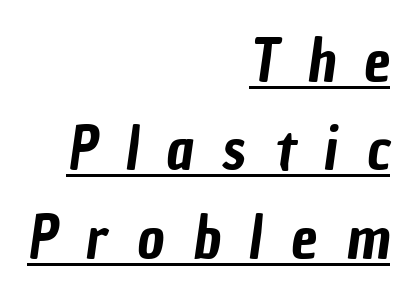
Q: Is the typeface a serif or a sans-serif typeface? A: Sans-serif.
Q: Is the text underlined? A: Yes.
Q: How is the paragraph aligned? A: Right-aligned.
Q: Is the spacing between letters normal or unusually wide? A: Unusually wide.
Q: Is the spacing between lines tight, normal or loose? A: Normal.
Q: Width (condensed, normal, or wide)? A: Condensed.
Q: Stroke contrast? A: Low.
Q: x-height? A: Medium.
Q: Monospaced? A: No.
